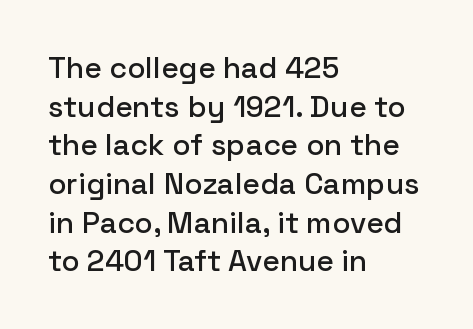
Q: Is the text italic (slanted)? A: No, it is upright.
Q: Is the typeface a serif or a sans-serif typeface? A: Sans-serif.
Q: Is the text underlined? A: No.
Q: How is the paragraph aligned? A: Left-aligned.
Q: Is the spacing between letters normal or unusually wide? A: Normal.
Q: Is the spacing between lines tight, normal or loose? A: Normal.
Q: Width (condensed, normal, or wide)? A: Normal.
Q: Stroke contrast? A: Low.
Q: x-height? A: Medium.
Q: Monospaced? A: No.
